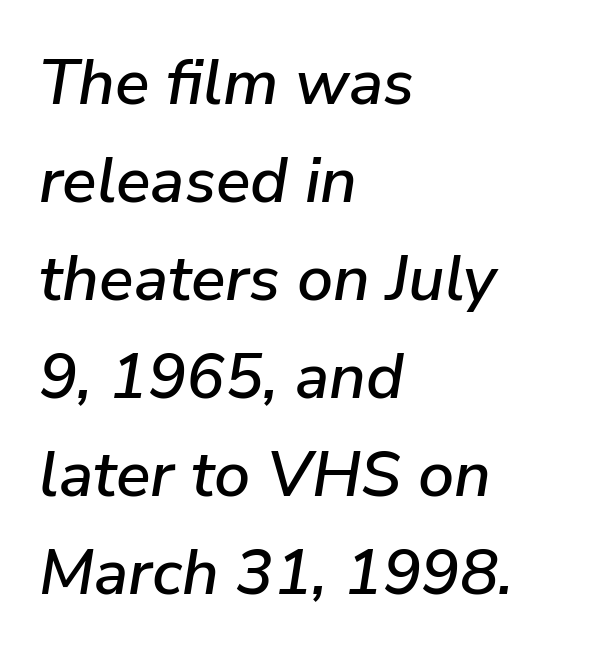
{"italic": "yes", "lean": "right", "slant_degrees": 9, "width": "normal", "stroke_contrast": "low", "x_height": "medium", "monospaced": "no", "underline": "no", "align": "left", "line_spacing": "normal", "line_spacing_ratio": 1.53, "letter_spacing": "normal", "letter_spacing_em": 0.0, "glyph_px": 64}
